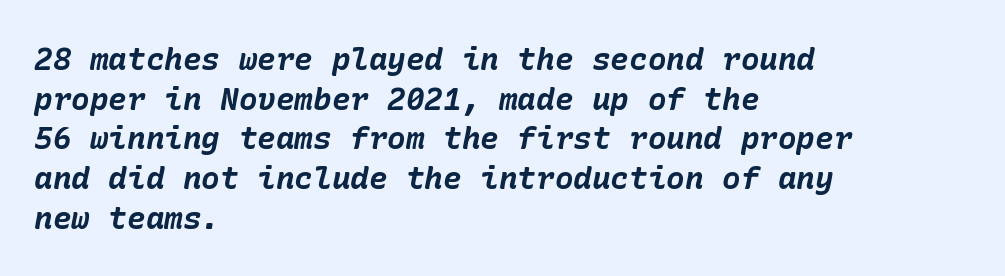
The image shows 31 px bold type, italic (leaning right); set left-aligned, normal line spacing (1.28x), normal letter spacing, not underlined; low stroke contrast and a medium x-height.
